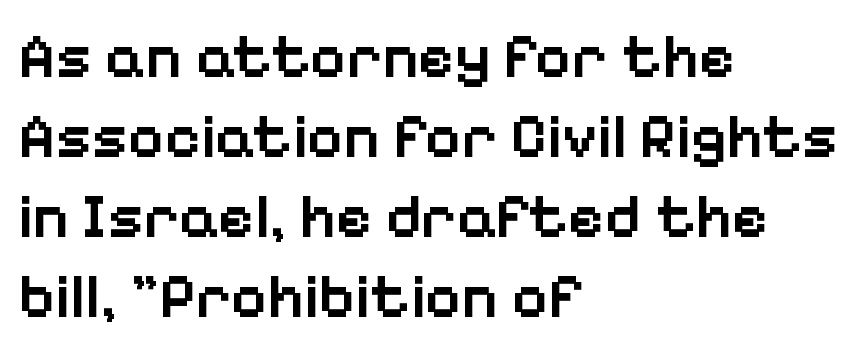
Are there feet on the stems? There aren't — it's a sans. The type is set solid horizontally, with unmodified tracking. A typesetter would call this proportional, since set widths differ per character. The compositor pushed each line to the left boundary. Rendered with straight, roman letterforms.
